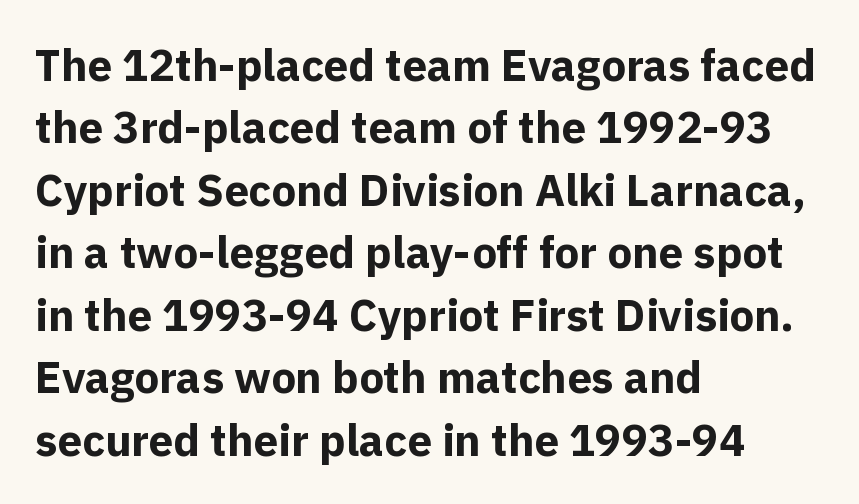
The image shows 44 px bold sans-serif type, upright; set left-aligned, normal line spacing (1.42x), normal letter spacing, not underlined; a medium x-height.
